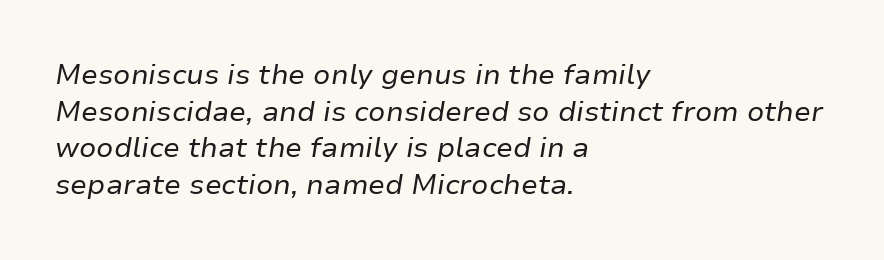
The image shows 28 px regular-weight type, italic (leaning right); set left-aligned, normal line spacing (1.31x), normal letter spacing, not underlined; low stroke contrast and a medium x-height.
